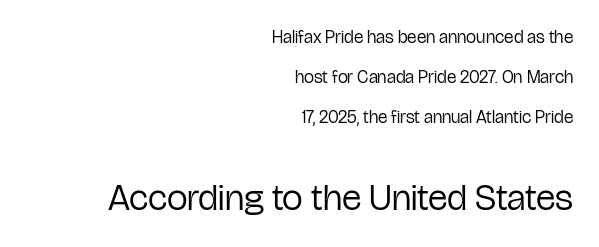
The image shows 37 px regular-weight, condensed sans-serif type, upright; set right-aligned, loose line spacing (2.22x), normal letter spacing, not underlined; the second (bottom) block is 2.06x larger; low stroke contrast and a medium x-height.
